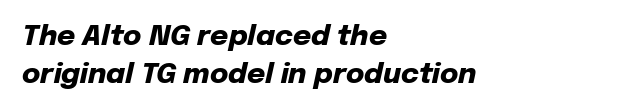
{"italic": "yes", "lean": "right", "slant_degrees": 12, "bold": "yes", "weight": "heavy", "width": "normal", "stroke_contrast": "low", "x_height": "medium", "monospaced": "no", "underline": "no", "align": "left", "line_spacing": "normal", "line_spacing_ratio": 1.35, "letter_spacing": "normal", "letter_spacing_em": 0.0, "glyph_px": 28}
